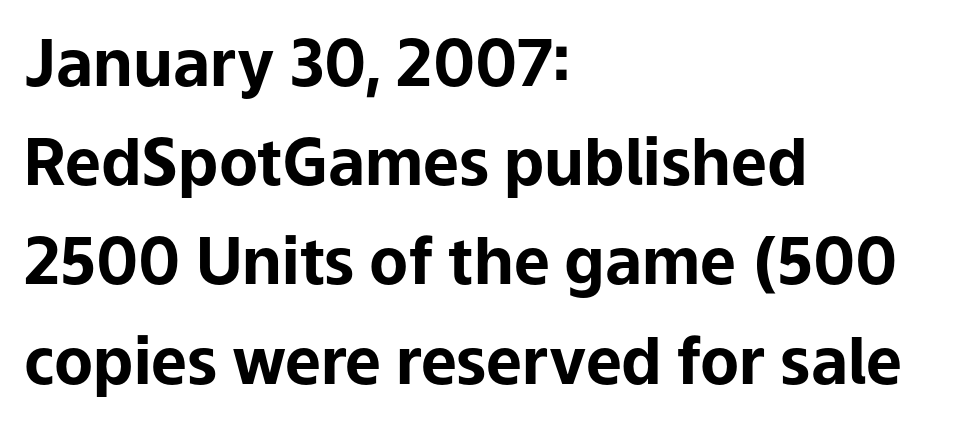
{"serif": "no", "italic": "no", "bold": "yes", "weight": "bold", "width": "normal", "stroke_contrast": "low", "x_height": "medium", "monospaced": "no", "underline": "no", "align": "left", "line_spacing": "normal", "line_spacing_ratio": 1.55, "letter_spacing": "normal", "letter_spacing_em": 0.0, "glyph_px": 64}
